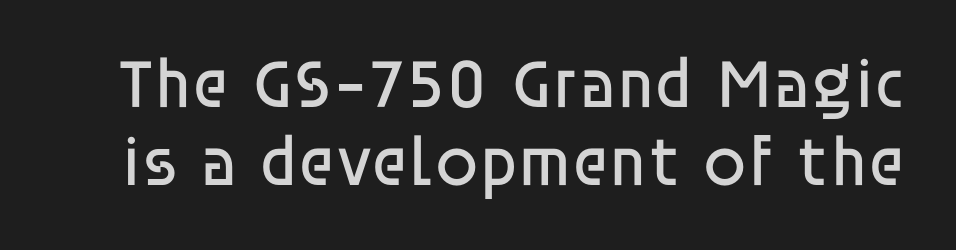
The image shows 70 px regular-weight sans-serif type, upright; set tight line spacing (1.11x), normal letter spacing, not underlined; low stroke contrast and a large x-height.
